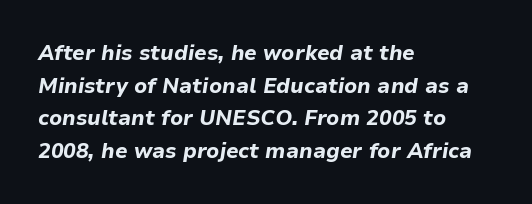
The image shows 21 px bold type, italic (leaning right); set left-aligned, normal line spacing (1.55x), normal letter spacing, not underlined.
